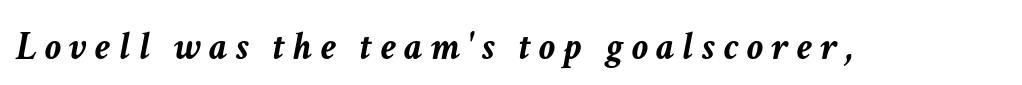
Q: Is the text bold? A: Yes.
Q: Is the text italic (slanted)? A: Yes, it leans right by about 11 degrees.
Q: Is the text underlined? A: No.
Q: Is the spacing between letters normal or unusually wide? A: Unusually wide.
Q: Width (condensed, normal, or wide)? A: Normal.
Q: Stroke contrast? A: Low.
Q: x-height? A: Medium.
Q: Monospaced? A: No.
